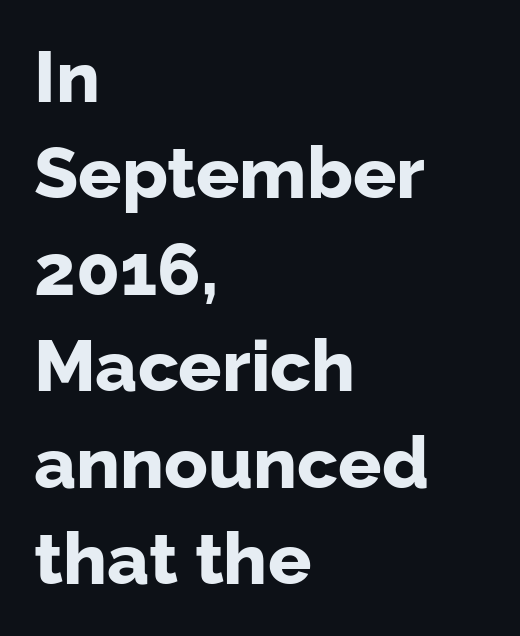
Tall strokes in this sample are plumb rather than angled. Caption: standard tracking, unaltered. These lines sit exactly where default settings would place them. Typographic density is high because the face is bold. Quick note: underline off.
